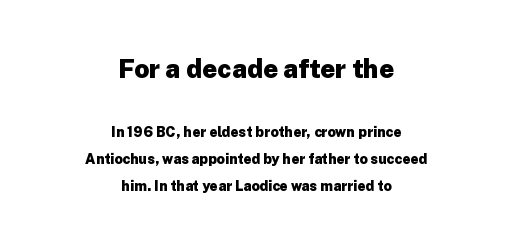
The gap between lines stays unmarked. When letters stand straight like this, we call the style roman or upright. Set as a true bold cut, around the 700 mark. These lines are centered, leaving both edges ragged. Observe the ordinary spacing: letters are neighbours, not strangers.
